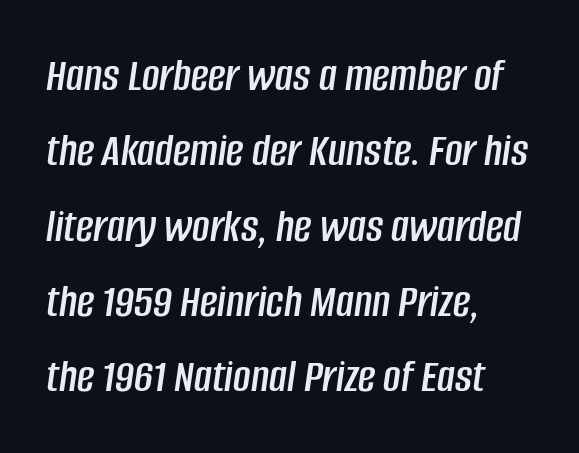
The image shows 48 px condensed type, italic (leaning right); set left-aligned, normal line spacing (1.57x), normal letter spacing, not underlined; low stroke contrast and a large x-height.
